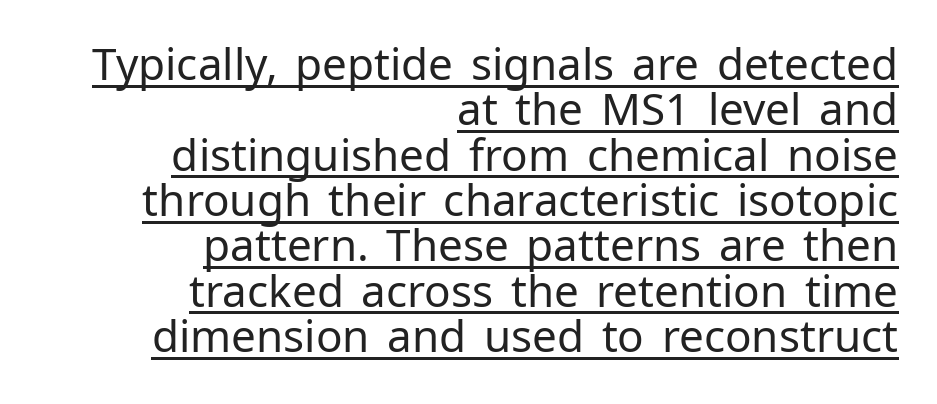
{"serif": "no", "italic": "no", "bold": "no", "weight": "regular", "width": "normal", "stroke_contrast": "low", "x_height": "medium", "monospaced": "no", "underline": "yes", "align": "right", "line_spacing": "tight", "line_spacing_ratio": 1.03, "letter_spacing": "normal", "letter_spacing_em": 0.0, "glyph_px": 44}
